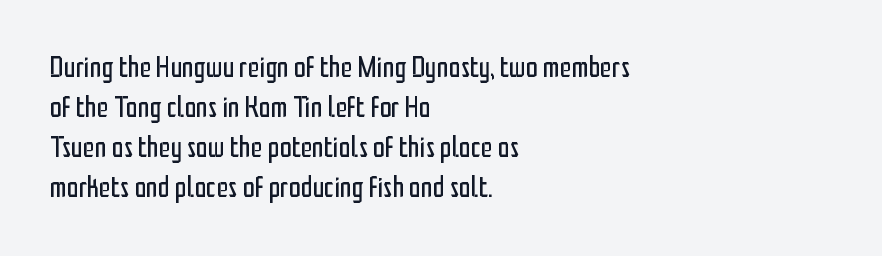
The image shows 30 px regular-weight, condensed sans-serif type, upright; set left-aligned, normal line spacing (1.33x), normal letter spacing, not underlined; low stroke contrast and a medium x-height.
